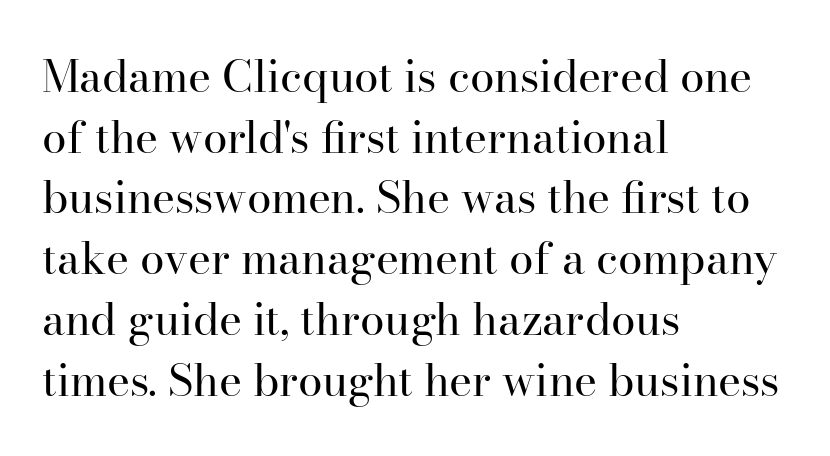
The image shows 44 px regular-weight serif type, upright; set left-aligned, normal line spacing (1.38x), normal letter spacing, not underlined; high stroke contrast and a small x-height.
